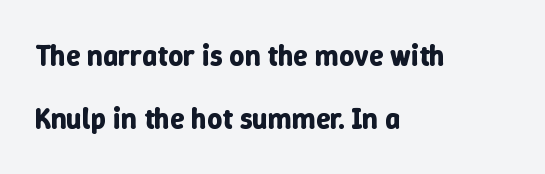
{"italic": "no", "bold": "yes", "weight": "bold", "width": "normal", "stroke_contrast": "low", "x_height": "medium", "monospaced": "no", "underline": "no", "align": "left", "line_spacing": "loose", "line_spacing_ratio": 2.18, "letter_spacing": "normal", "letter_spacing_em": 0.0, "glyph_px": 29}
